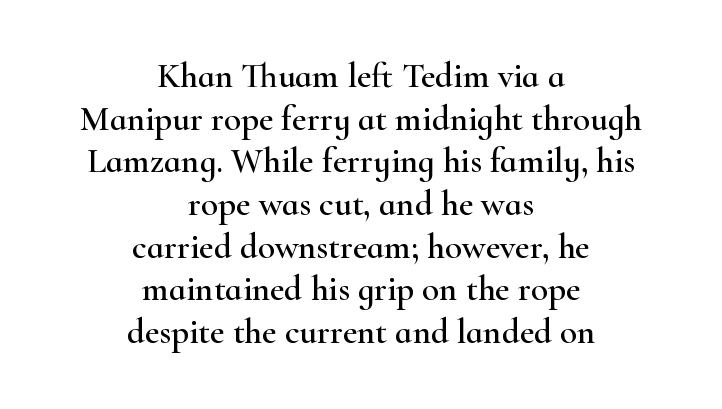
Q: Is the text italic (slanted)? A: No, it is upright.
Q: Is the typeface a serif or a sans-serif typeface? A: Serif.
Q: Is the text underlined? A: No.
Q: How is the paragraph aligned? A: Centered.
Q: Is the spacing between letters normal or unusually wide? A: Normal.
Q: Width (condensed, normal, or wide)? A: Wide.
Q: Stroke contrast? A: High.
Q: x-height? A: Small.
Q: Monospaced? A: No.
